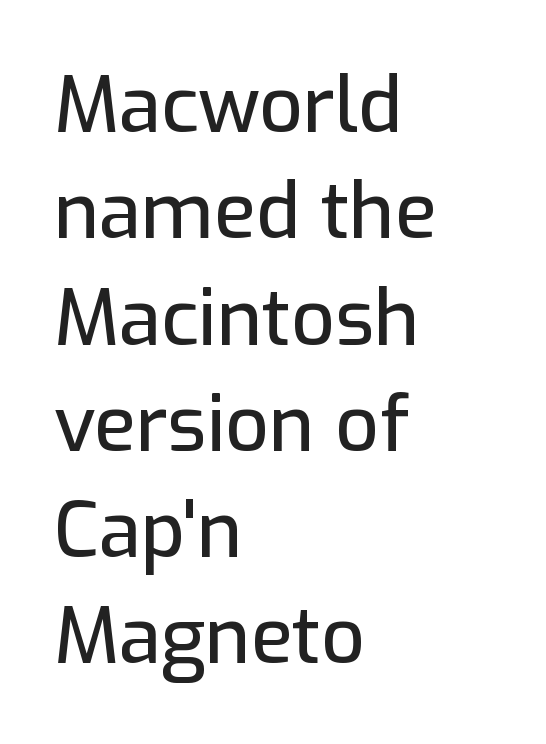
Alignment: flush left. The baseline area is clear. Is this a fixed-width face? No — the glyphs have proportional, varying widths. Unlike a traditional serif, this face leaves its strokes unadorned. Default kerning and tracking; the words read as compact shapes.
